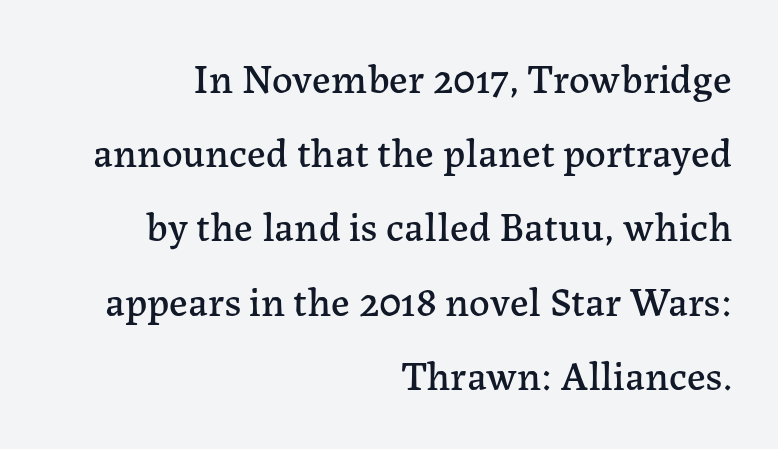
The image shows 41 px serif type, upright; set right-aligned, line spacing 1.81x, normal letter spacing, not underlined; low stroke contrast and a medium x-height.
